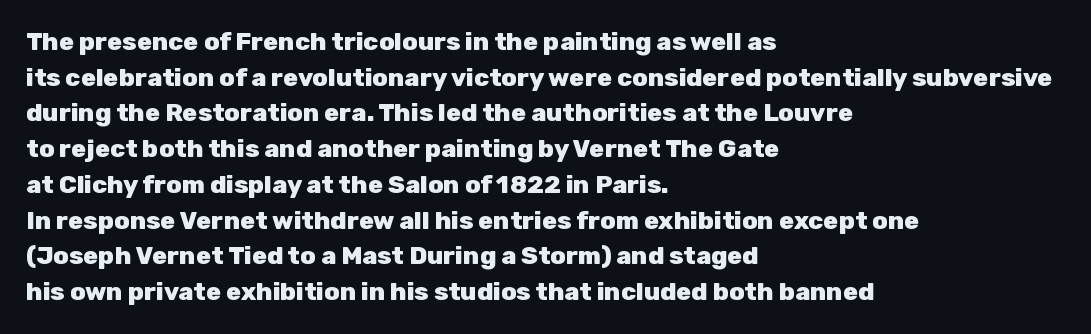
This rendering leaves character spacing at its baseline value. Any mark beneath the type? The region is blank. This is roman type, the default non-slanted kind. Pretty heavy lettering here — definitely bold. Notice how descenders clear the ascenders below comfortably — that's standard leading. All the whitespace from short lines collects on the right.
